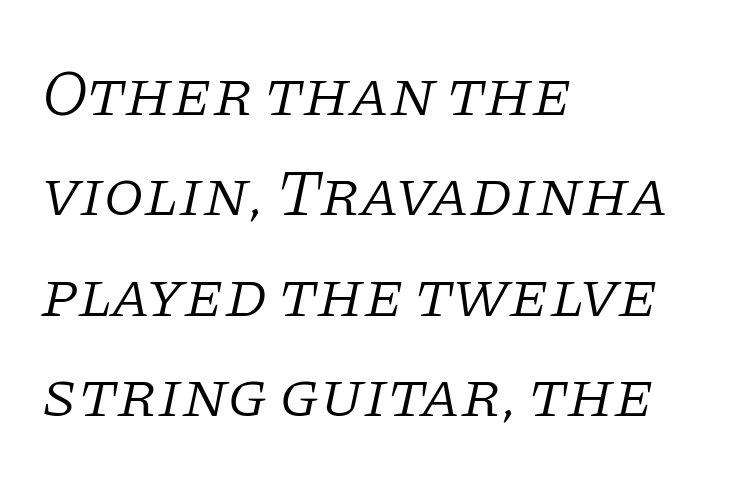
Caption: face not bold, strokes unweighted. Casual observation: everything's shoved over to the left. These lines are composed in type with serifs. Character widths vary here, with narrow letters taking less room than wide ones.
